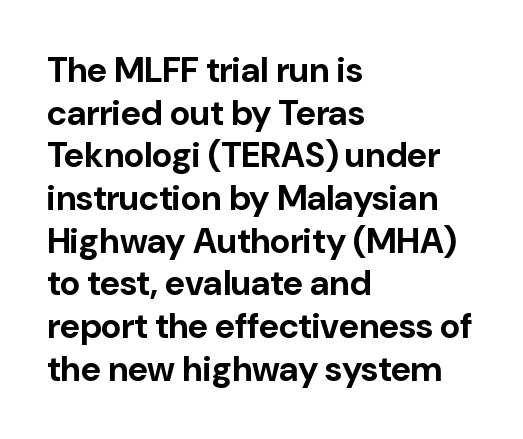
The type family on display is of the sans-serif kind. Every letter is thick-stroked: bold, no question. The setting favours the left margin, as ordinary paragraphs usually do. A clean baseline with only descenders dipping below it.
